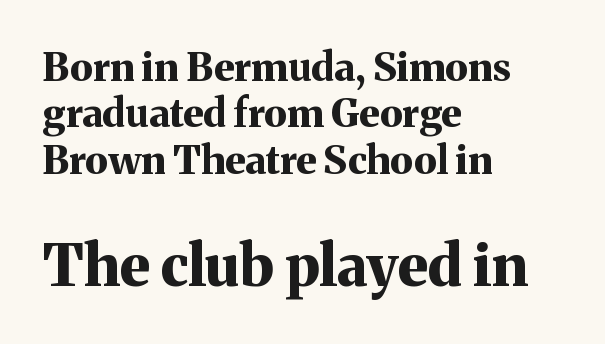
The image shows 58 px bold serif type, upright; set left-aligned, line spacing 1.19x, normal letter spacing, not underlined; the second (bottom) block is 1.49x larger; medium stroke contrast and a medium x-height.
